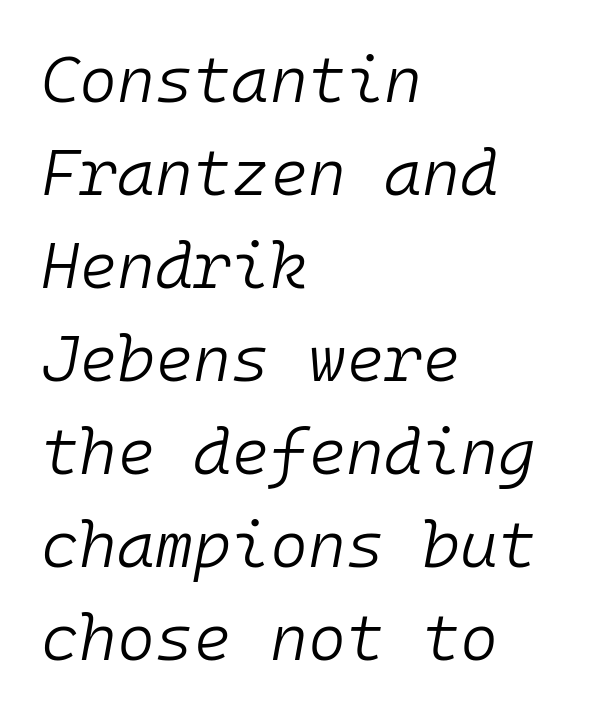
Has an underline been added? It has not. Fixed-width glyphs throughout — classic coding-font behaviour. Nothing heavy about these letters — not bold at all. Which margin do the lines hug? The left one — the right edge is uneven. Students, observe: this is what conventionally led text looks like. A typesetter would mark this as italic.
